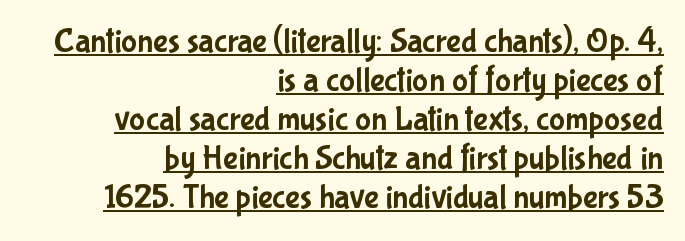
The line-height multiplier appears low, near solid setting. Characters remain perfectly vertical along every line. Tracking here is standard; glyphs follow each other at the usual distance. What decoration does the sample have? An underline.
